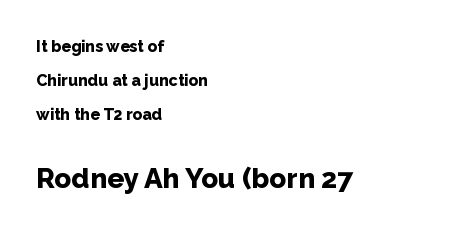
{"serif": "no", "italic": "no", "bold": "yes", "weight": "bold", "width": "normal", "stroke_contrast": "low", "x_height": "medium", "monospaced": "no", "underline": "no", "align": "left", "line_spacing": "loose", "line_spacing_ratio": 2.13, "letter_spacing": "normal", "letter_spacing_em": 0.0, "larger_block": "second", "size_ratio": 1.75, "glyph_px": 28}
